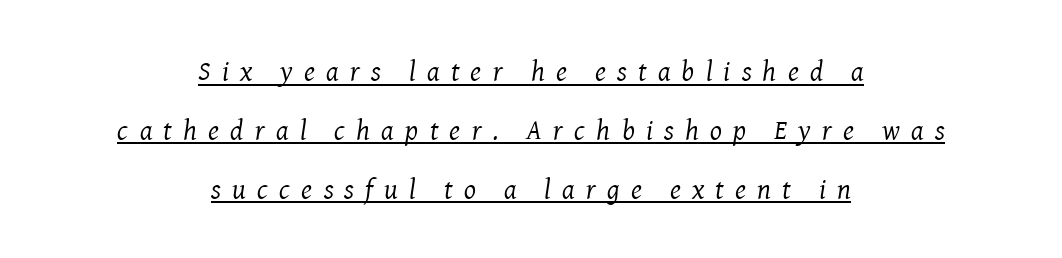
In terms of letterform style, serifs are clearly present. Leftover space on each line is divided equally before and after the words. Regarding leading, the lines here are spaced well apart. In designer terms, the underline attribute is active on this setting. Slanted lettering throughout.
